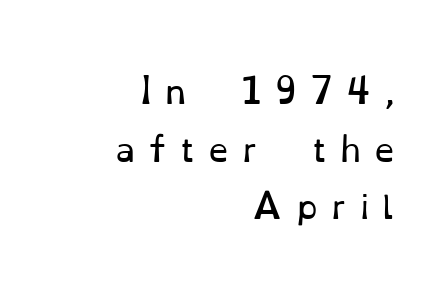
{"serif": "yes", "italic": "no", "bold": "no", "weight": "regular", "width": "normal", "stroke_contrast": "low", "x_height": "small", "monospaced": "no", "underline": "no", "align": "right", "line_spacing_ratio": 1.75, "letter_spacing": "wide", "letter_spacing_em": 0.4, "glyph_px": 33}
